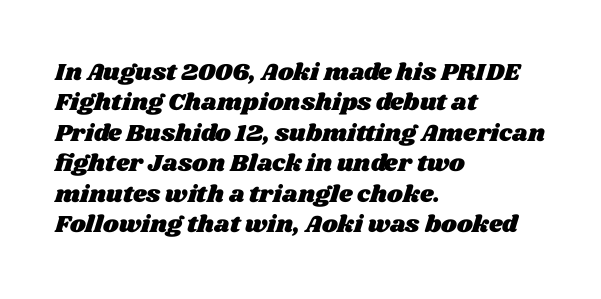
{"underline": "no", "align": "left", "line_spacing": "normal", "line_spacing_ratio": 1.27, "letter_spacing": "normal", "letter_spacing_em": 0.0, "glyph_px": 24}
